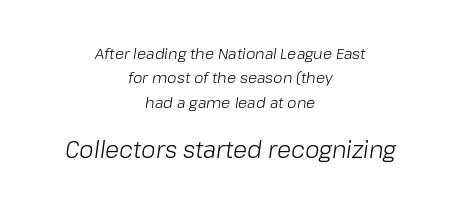
{"italic": "yes", "lean": "right", "slant_degrees": 8, "bold": "no", "underline": "no", "align": "center", "line_spacing": "normal", "line_spacing_ratio": 1.62, "letter_spacing": "normal", "letter_spacing_em": 0.0, "larger_block": "second", "size_ratio": 1.53, "glyph_px": 23}
